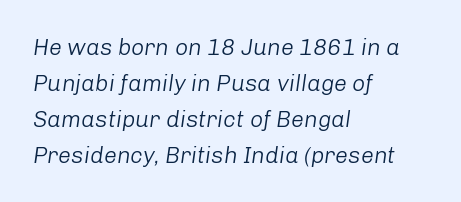
The image shows 23 px text type, italic (leaning right); set left-aligned, normal line spacing (1.56x), normal letter spacing, not underlined.
